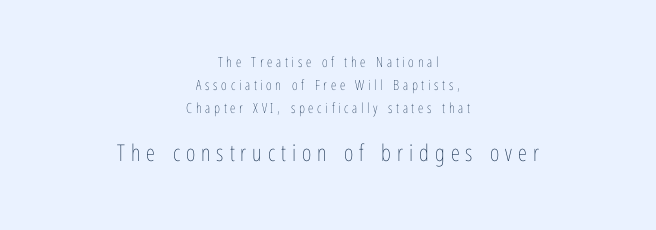
Q: Is the text bold? A: No.
Q: Is the text italic (slanted)? A: No, it is upright.
Q: Is the text underlined? A: No.
Q: How is the paragraph aligned? A: Centered.
Q: Is the spacing between letters normal or unusually wide? A: Unusually wide.
Q: Is the spacing between lines tight, normal or loose? A: Normal.
Q: Which block of text is set in a larger size, the first (top) or the second (bottom)? A: The second (bottom) one.
